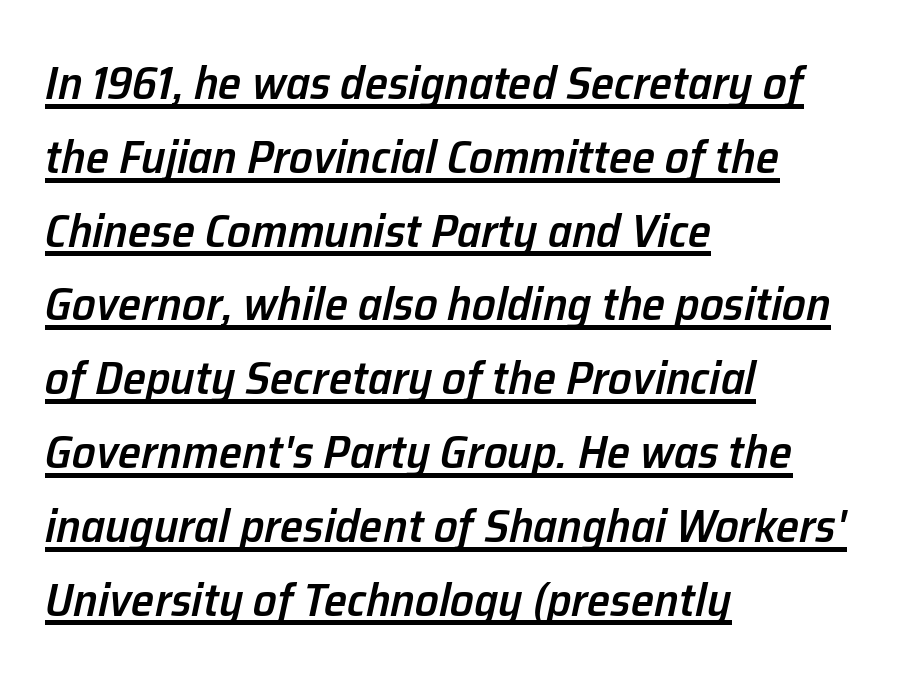
The image shows 47 px semibold type, italic (leaning right); set left-aligned, normal line spacing (1.57x), normal letter spacing, underlined; low stroke contrast and a medium x-height.
